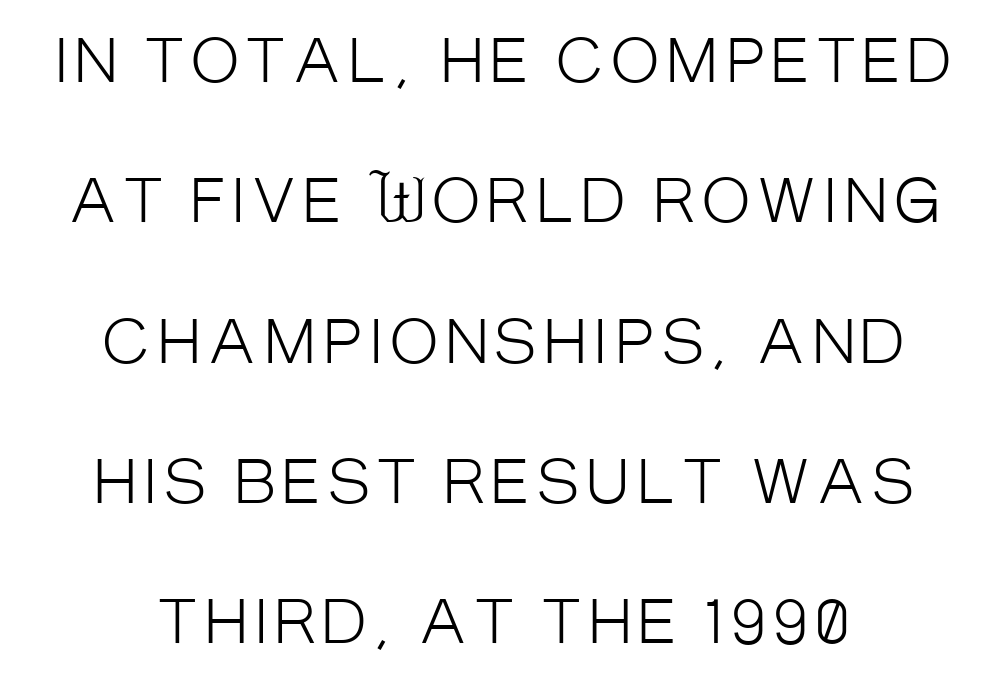
Q: Is the text bold? A: No.
Q: Is the text italic (slanted)? A: No, it is upright.
Q: Is the typeface a serif or a sans-serif typeface? A: Sans-serif.
Q: Is the text underlined? A: No.
Q: Is the spacing between lines tight, normal or loose? A: Loose.
Q: Width (condensed, normal, or wide)? A: Condensed.
Q: Stroke contrast? A: Low.
Q: x-height? A: Large.
Q: Monospaced? A: No.
